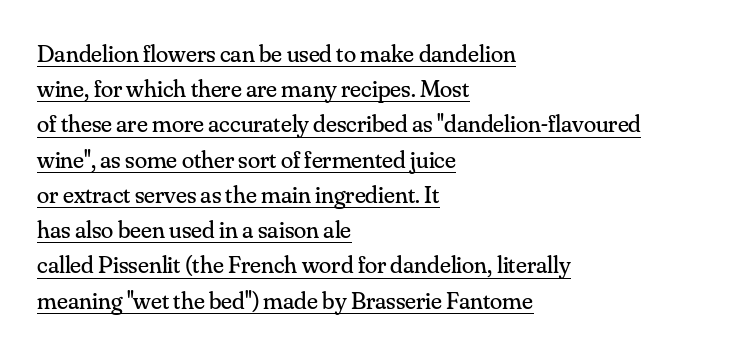
Leftover space on each line is placed entirely after the last word. This sample uses plain, unmodified letter spacing. Vertical stems look standard width or narrower in stroke. Somebody hit Ctrl+U on this one — the words are underlined. A typesetter would call this leading conventional body-copy spacing. The letters stand straight up with perfectly vertical stems.
